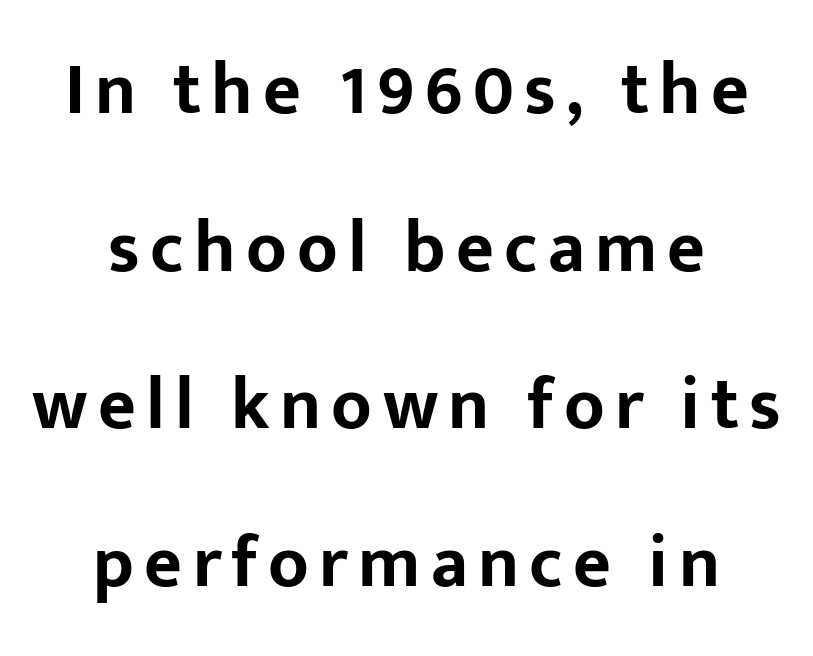
Q: Is the text bold? A: Yes.
Q: Is the text italic (slanted)? A: No, it is upright.
Q: Is the typeface a serif or a sans-serif typeface? A: Sans-serif.
Q: Is the text underlined? A: No.
Q: How is the paragraph aligned? A: Centered.
Q: Is the spacing between lines tight, normal or loose? A: Loose.
Q: Width (condensed, normal, or wide)? A: Normal.
Q: Stroke contrast? A: Low.
Q: x-height? A: Medium.
Q: Monospaced? A: No.
